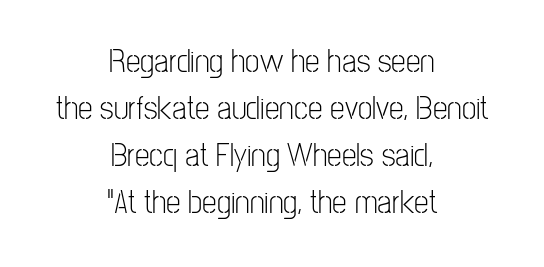
{"serif": "no", "italic": "no", "bold": "no", "weight": "light", "width": "condensed", "stroke_contrast": "low", "x_height": "medium", "monospaced": "no", "underline": "no", "align": "center", "line_spacing": "normal", "line_spacing_ratio": 1.42, "letter_spacing": "normal", "letter_spacing_em": 0.0, "glyph_px": 33}
